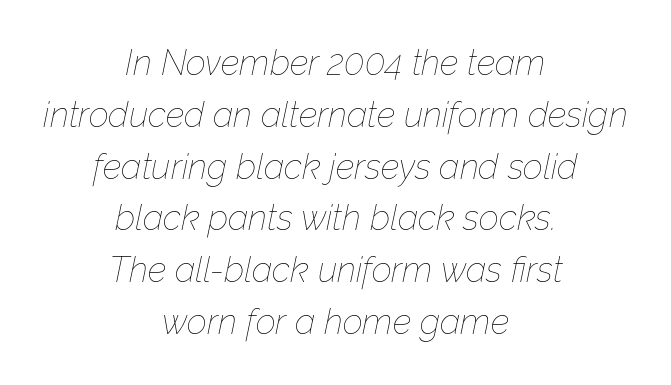
{"italic": "yes", "lean": "right", "slant_degrees": 12, "bold": "no", "weight": "thin", "width": "normal", "stroke_contrast": "low", "x_height": "medium", "monospaced": "no", "underline": "no", "align": "center", "line_spacing": "normal", "line_spacing_ratio": 1.48, "letter_spacing": "normal", "letter_spacing_em": 0.0, "glyph_px": 35}
